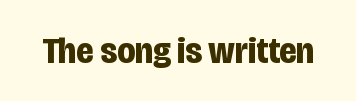
You could not count columns in this text — the font is proportionally spaced. The lettering stays uniformly vertical, giving the passage a roman look. Rule under the text: the space is simply empty. Students, note that the glyphs here touch the page at normal intervals. Stroke terminals: plain, sans-serif.
